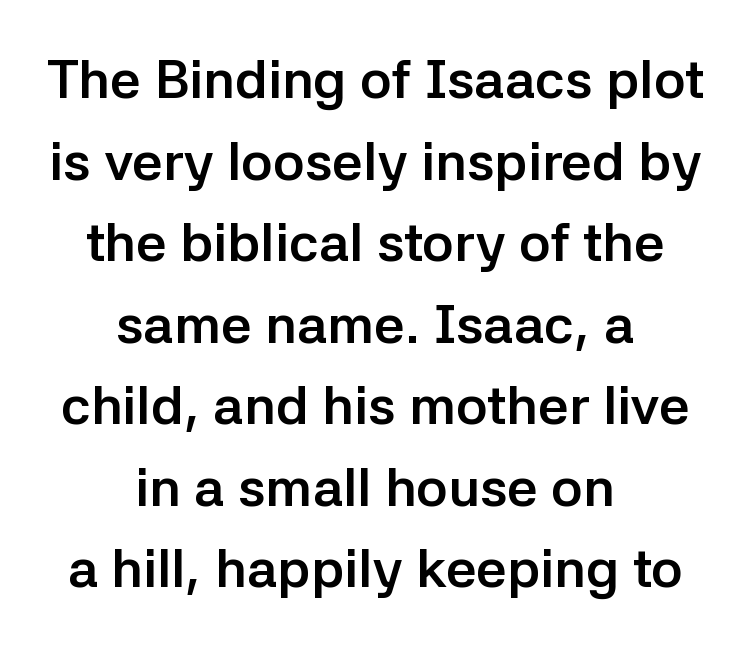
{"serif": "no", "italic": "no", "bold": "yes", "weight": "semibold", "width": "normal", "stroke_contrast": "low", "x_height": "medium", "monospaced": "no", "underline": "no", "align": "center", "line_spacing": "normal", "line_spacing_ratio": 1.51, "letter_spacing": "normal", "letter_spacing_em": 0.0, "glyph_px": 54}
